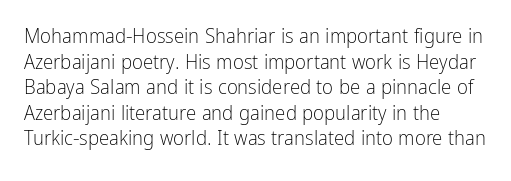
{"italic": "no", "bold": "no", "underline": "no", "align": "left", "line_spacing_ratio": 1.22, "letter_spacing": "normal", "letter_spacing_em": 0.0, "glyph_px": 21}
